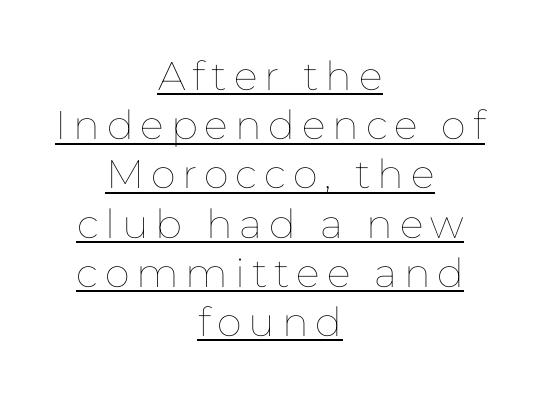
{"italic": "no", "bold": "no", "weight": "thin", "width": "normal", "stroke_contrast": "low", "x_height": "medium", "monospaced": "no", "underline": "yes", "align": "center", "line_spacing_ratio": 1.23, "glyph_px": 40}
